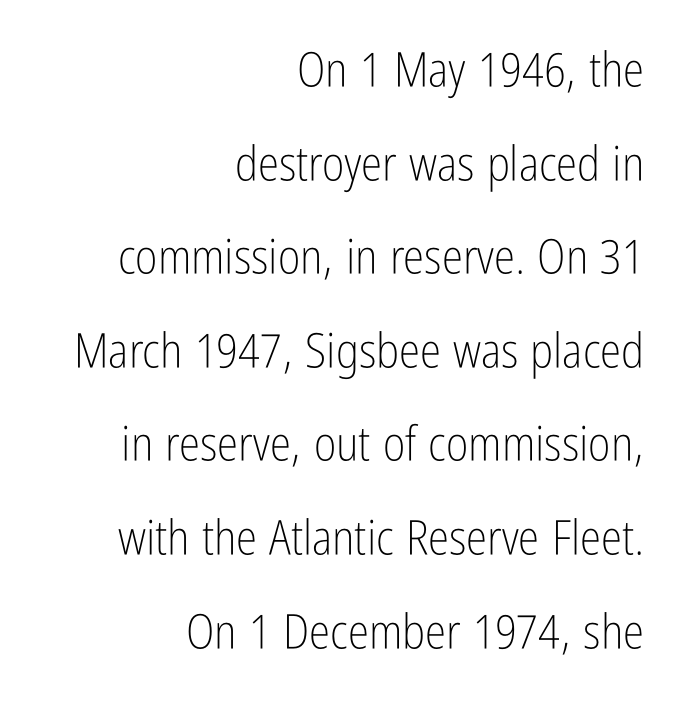
{"serif": "no", "italic": "no", "bold": "no", "weight": "light", "width": "condensed", "stroke_contrast": "low", "x_height": "medium", "monospaced": "no", "underline": "no", "align": "right", "line_spacing": "loose", "line_spacing_ratio": 1.95, "letter_spacing": "normal", "letter_spacing_em": 0.0, "glyph_px": 48}
